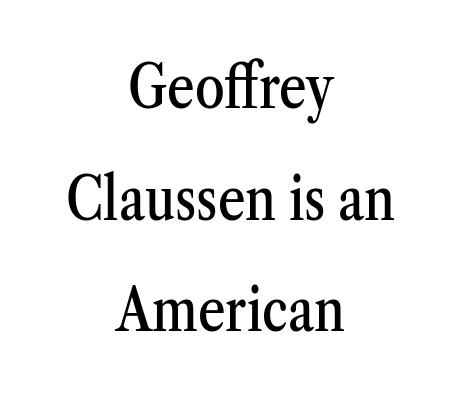
Q: Is the text italic (slanted)? A: No, it is upright.
Q: Is the typeface a serif or a sans-serif typeface? A: Serif.
Q: Is the text underlined? A: No.
Q: How is the paragraph aligned? A: Centered.
Q: Is the spacing between letters normal or unusually wide? A: Normal.
Q: Width (condensed, normal, or wide)? A: Condensed.
Q: Stroke contrast? A: Medium.
Q: x-height? A: Medium.
Q: Monospaced? A: No.
